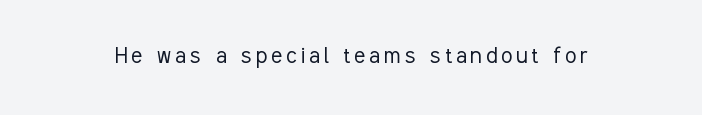
{"italic": "no", "bold": "no", "underline": "no", "glyph_px": 26}
